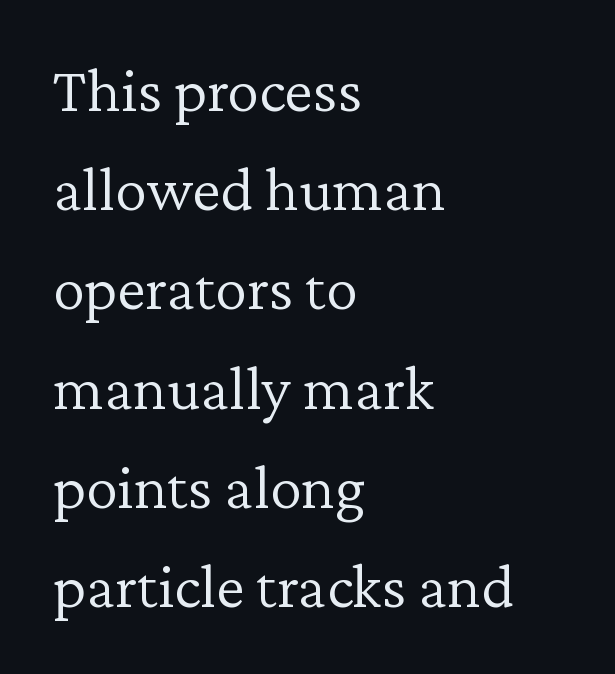
Q: Is the text bold? A: No.
Q: Is the text italic (slanted)? A: No, it is upright.
Q: Is the typeface a serif or a sans-serif typeface? A: Serif.
Q: Is the text underlined? A: No.
Q: How is the paragraph aligned? A: Left-aligned.
Q: Is the spacing between letters normal or unusually wide? A: Normal.
Q: Is the spacing between lines tight, normal or loose? A: Normal.
Q: Width (condensed, normal, or wide)? A: Normal.
Q: Stroke contrast? A: Low.
Q: x-height? A: Medium.
Q: Monospaced? A: No.
